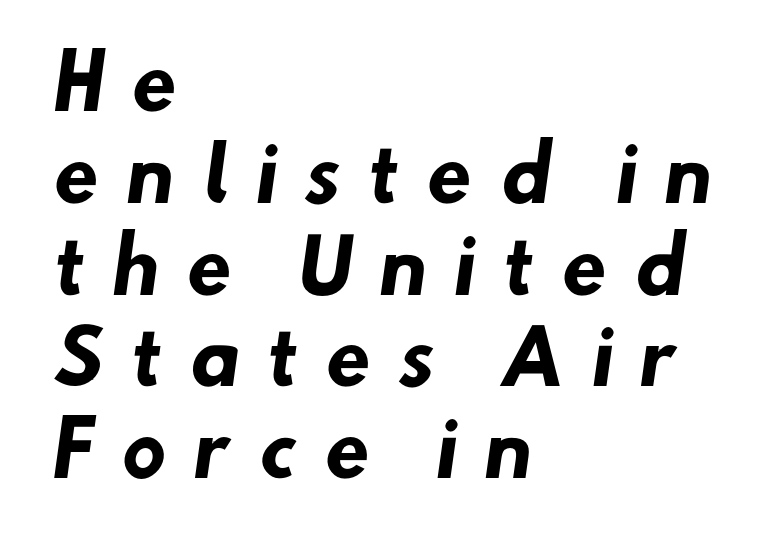
{"serif": "no", "bold": "yes", "weight": "heavy", "width": "normal", "stroke_contrast": "low", "x_height": "small", "monospaced": "no", "underline": "no", "align": "left", "line_spacing_ratio": 1.24, "letter_spacing": "wide", "letter_spacing_em": 0.35, "glyph_px": 74}
